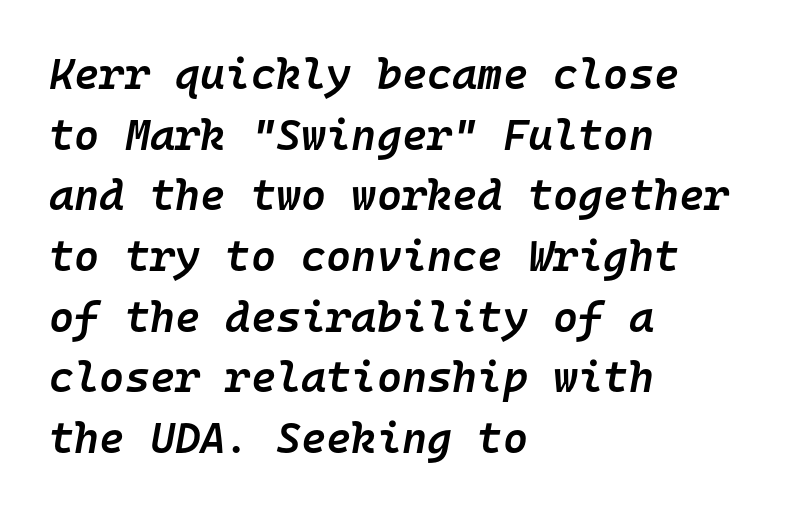
The image shows 43 px semibold type, italic (leaning right), monospaced; set left-aligned, normal line spacing (1.41x), normal letter spacing, not underlined; low stroke contrast and a medium x-height.
